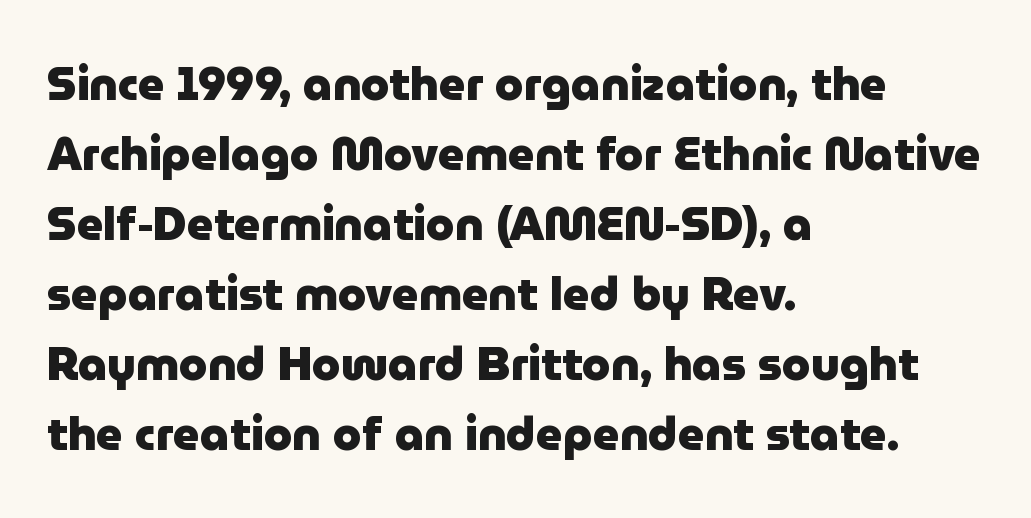
{"serif": "no", "italic": "no", "bold": "yes", "weight": "heavy", "width": "normal", "stroke_contrast": "low", "x_height": "medium", "monospaced": "no", "underline": "no", "align": "left", "line_spacing": "normal", "line_spacing_ratio": 1.52, "letter_spacing": "normal", "letter_spacing_em": 0.0, "glyph_px": 46}
